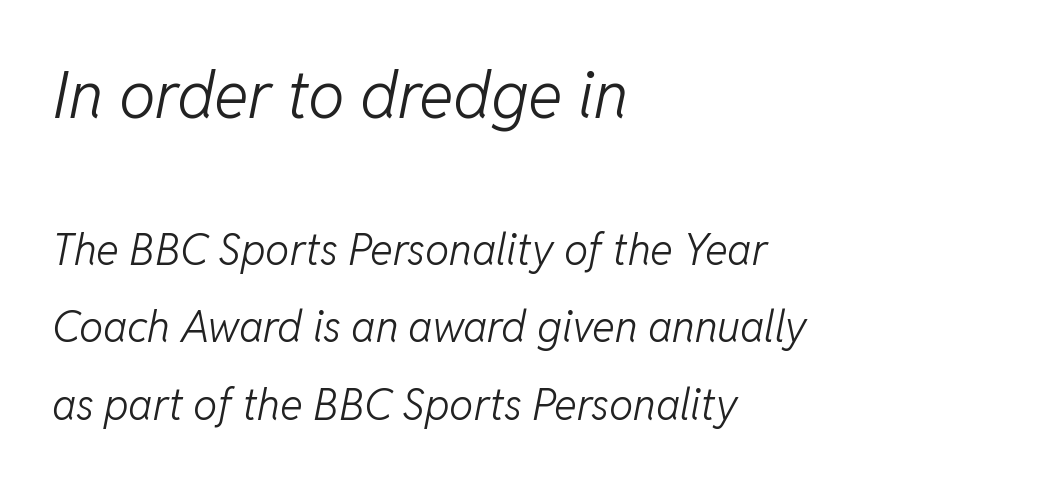
Q: Is the text bold? A: No.
Q: Is the text italic (slanted)? A: Yes, it leans right by about 11 degrees.
Q: Is the text underlined? A: No.
Q: How is the paragraph aligned? A: Left-aligned.
Q: Is the spacing between letters normal or unusually wide? A: Normal.
Q: Which block of text is set in a larger size, the first (top) or the second (bottom)? A: The first (top) one.
Q: Width (condensed, normal, or wide)? A: Normal.
Q: Stroke contrast? A: Low.
Q: x-height? A: Medium.
Q: Monospaced? A: No.
